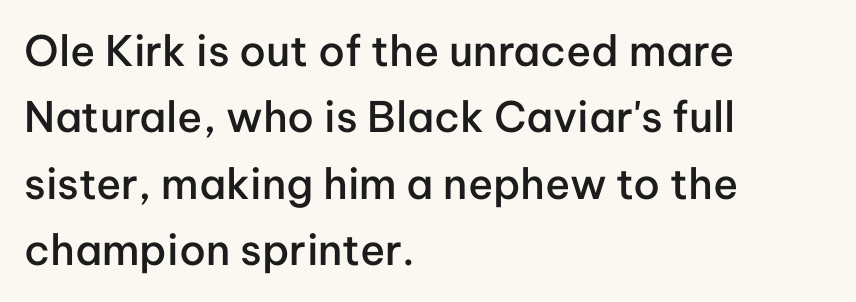
Nope, not italic — everything's standing straight. This is the in-between weight designers call semibold or demi. Character widths vary here, with narrow letters taking less room than wide ones. The paragraph has a hard left edge and a soft right edge. The vertical gap from one line to the next is medium.
